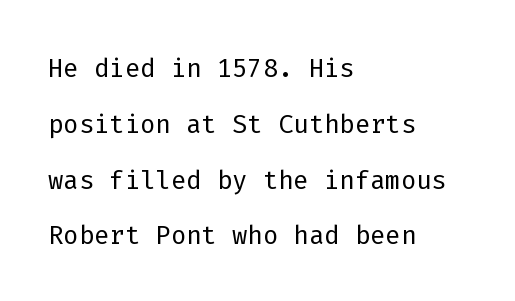
A typesetter would call this leading conventional body-copy spacing. Here the designer chose a console-style face with uniform glyph widths. You could call the tracking neutral — neither tight nor loose. The glyphs in this specimen are sans serif.
